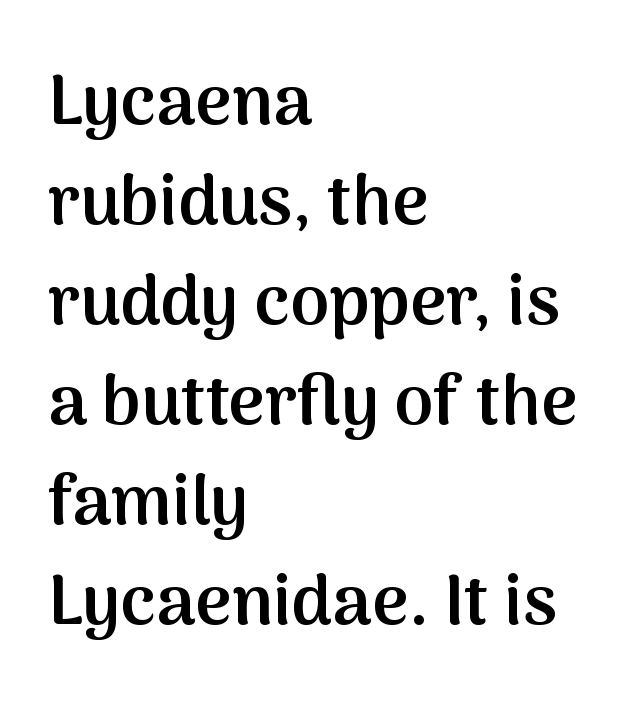
Glyph-to-glyph distance matches everyday printed text. The lettering holds an erect, upright posture throughout. Each letter keeps its own natural width here, so spacing adapts to shape. The foot of each line stays bare and open. The paragraph shown leans on its left margin.
